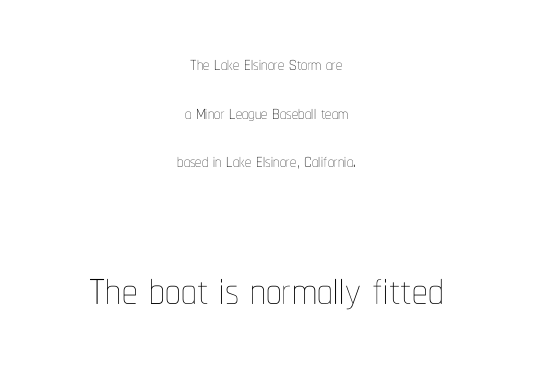
{"italic": "no", "bold": "no", "weight": "thin", "width": "condensed", "stroke_contrast": "low", "x_height": "medium", "monospaced": "no", "underline": "no", "align": "center", "line_spacing": "loose", "line_spacing_ratio": 1.95, "letter_spacing": "normal", "letter_spacing_em": 0.0, "larger_block": "second", "size_ratio": 2.48, "glyph_px": 62}
